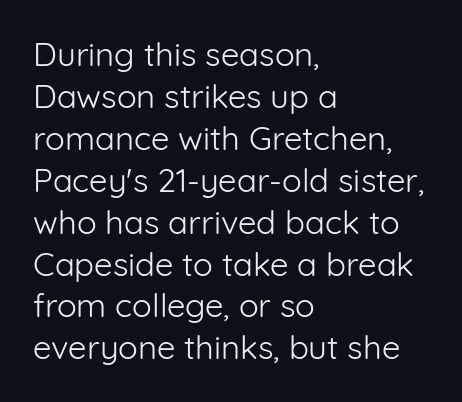
Type style note: lacks serifs. Evenly set lines give the paragraph a standard silhouette. The string is rendered with underlining switched off. Does extra space separate the letters? No, they use regular spacing. In CSS terms this would be text-align: left. Ascenders rise straight up at ninety degrees.
